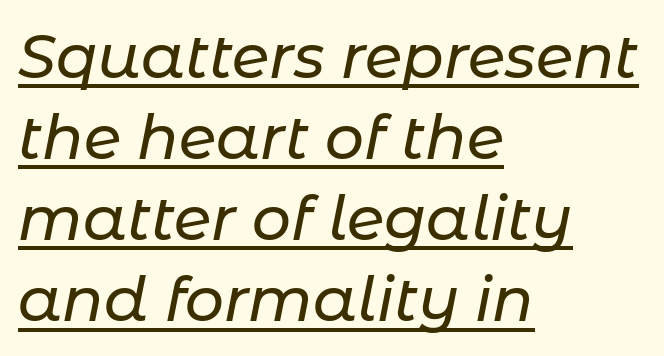
Q: Is the text italic (slanted)? A: Yes, it leans right by about 11 degrees.
Q: Is the text underlined? A: Yes.
Q: How is the paragraph aligned? A: Left-aligned.
Q: Is the spacing between letters normal or unusually wide? A: Normal.
Q: Is the spacing between lines tight, normal or loose? A: Normal.
Q: Width (condensed, normal, or wide)? A: Normal.
Q: Stroke contrast? A: Low.
Q: x-height? A: Medium.
Q: Monospaced? A: No.
